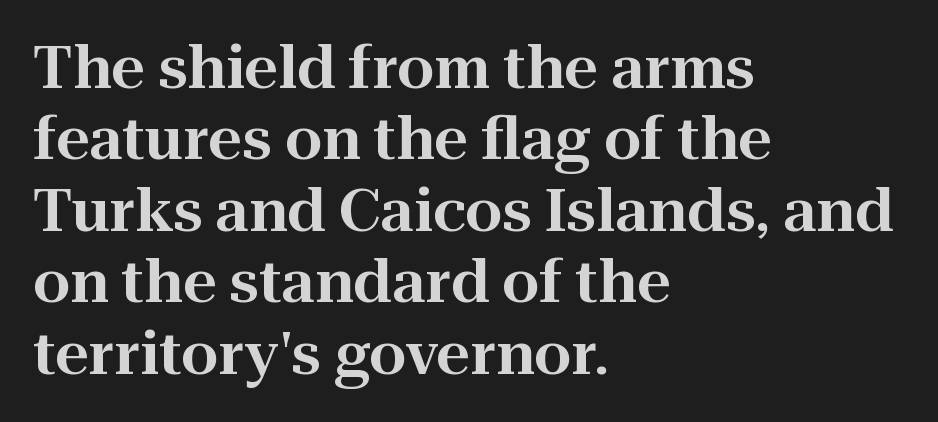
{"serif": "yes", "italic": "no", "width": "normal", "stroke_contrast": "high", "x_height": "medium", "monospaced": "no", "underline": "no", "align": "left", "line_spacing_ratio": 1.21, "letter_spacing": "normal", "letter_spacing_em": 0.0, "glyph_px": 59}
